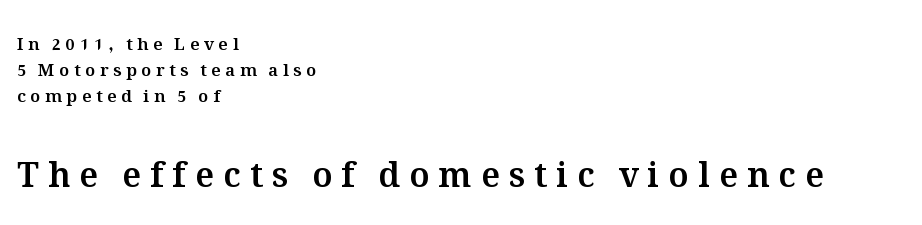
Caption: upper text group reduced, lower text group enlarged. A typesetter would call this leading conventional body-copy spacing. Think of a printed novel: that variable character pitch is what you see here. Does extra space separate the letters? Yes, quite a lot of it. Posture: vertical.
